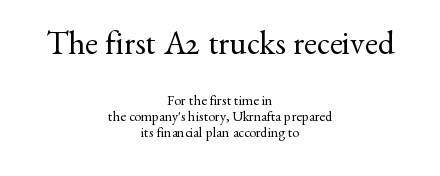
The image shows 33 px regular-weight serif type, upright; set centered, tight line spacing (1.12x), normal letter spacing, not underlined; the first (top) block is 2.36x larger; medium stroke contrast and a small x-height.
